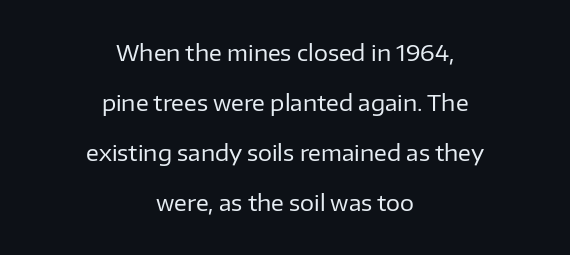
{"italic": "no", "bold": "no", "underline": "no", "align": "center", "line_spacing": "loose", "line_spacing_ratio": 2.28, "letter_spacing": "normal", "letter_spacing_em": 0.0, "glyph_px": 22}
